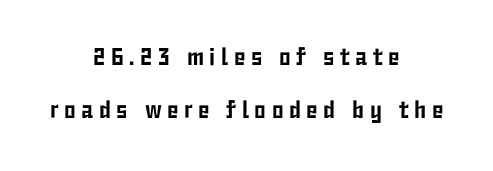
The image shows 24 px text type, upright; set centered, loose line spacing (2.21x), unusually wide letter spacing (+0.23 em), not underlined.
